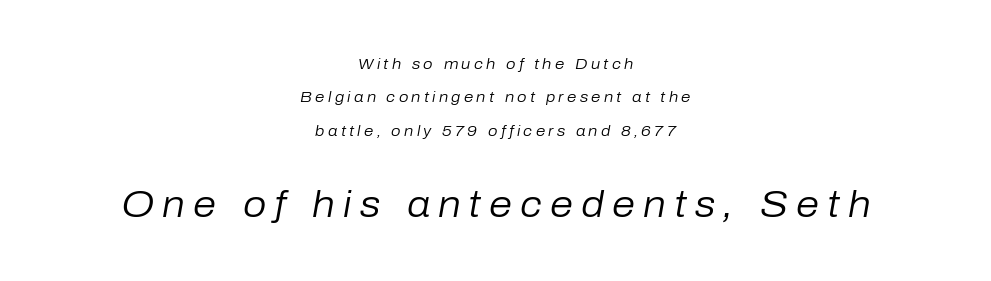
This rendering uses center alignment, leaving both contours irregular but symmetric. Larger block? The one below; the one above is distinctly smaller. Substantial extra tracking has been applied to these lines. Notice how the stems are inclined rather than vertical — that's the hallmark of italics. Spacing verdict: proportional, widths tailored to each character.
